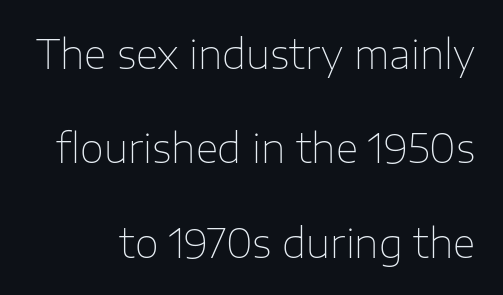
Q: Is the text bold? A: No.
Q: Is the text italic (slanted)? A: No, it is upright.
Q: Is the typeface a serif or a sans-serif typeface? A: Sans-serif.
Q: Is the text underlined? A: No.
Q: Is the spacing between letters normal or unusually wide? A: Normal.
Q: Is the spacing between lines tight, normal or loose? A: Loose.
Q: Width (condensed, normal, or wide)? A: Normal.
Q: Stroke contrast? A: Low.
Q: x-height? A: Medium.
Q: Monospaced? A: No.
